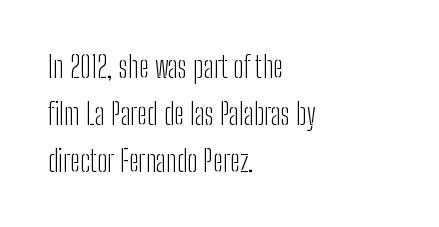
This rendering employs a face without finishing strokes, i.e., a sans-serif. The characters are drawn with everyday or finer stroke widths. One-word summary of the alignment: left. This sample keeps an unexceptional amount of space between lines. Lines of text with bare space underneath. Does the lettering tilt? It doesn't — this is upright.
